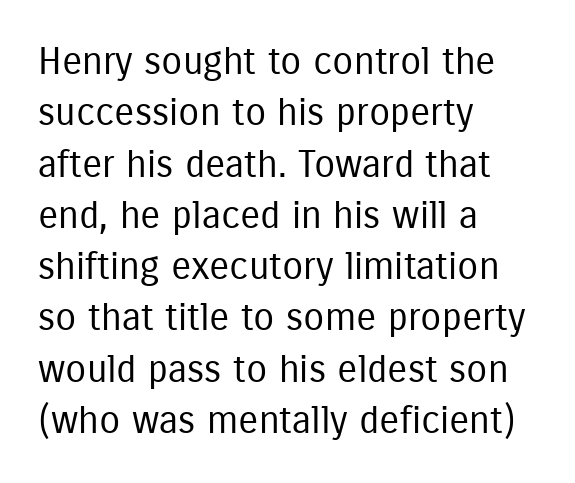
Q: Is the text bold? A: No.
Q: Is the text italic (slanted)? A: No, it is upright.
Q: Is the typeface a serif or a sans-serif typeface? A: Sans-serif.
Q: Is the text underlined? A: No.
Q: How is the paragraph aligned? A: Left-aligned.
Q: Is the spacing between letters normal or unusually wide? A: Normal.
Q: Is the spacing between lines tight, normal or loose? A: Normal.
Q: Width (condensed, normal, or wide)? A: Condensed.
Q: Stroke contrast? A: Low.
Q: x-height? A: Medium.
Q: Monospaced? A: No.
